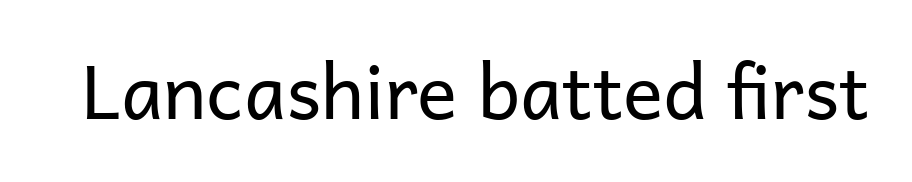
Q: Is the text bold? A: No.
Q: Is the text italic (slanted)? A: No, it is upright.
Q: Is the typeface a serif or a sans-serif typeface? A: Sans-serif.
Q: Is the text underlined? A: No.
Q: Is the spacing between letters normal or unusually wide? A: Normal.
Q: Width (condensed, normal, or wide)? A: Normal.
Q: Stroke contrast? A: Low.
Q: x-height? A: Medium.
Q: Monospaced? A: No.
